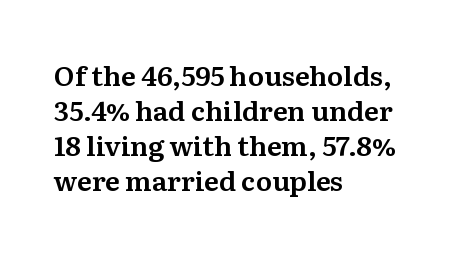
In CSS terms this would be text-align: left. Does the lettering tilt? It doesn't — this is upright. The strip under each line holds only bare page. Each word holds together tightly as a unit, with standard inter-letter gaps. These lines sit exactly where default settings would place them.
